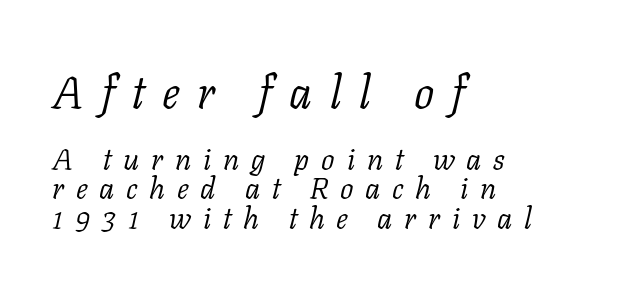
The image shows 45 px light serif type, italic (leaning right); set left-aligned, tight line spacing (0.98x), unusually wide letter spacing (+0.39 em), not underlined; the first (top) block is 1.5x larger; low stroke contrast and a medium x-height.
